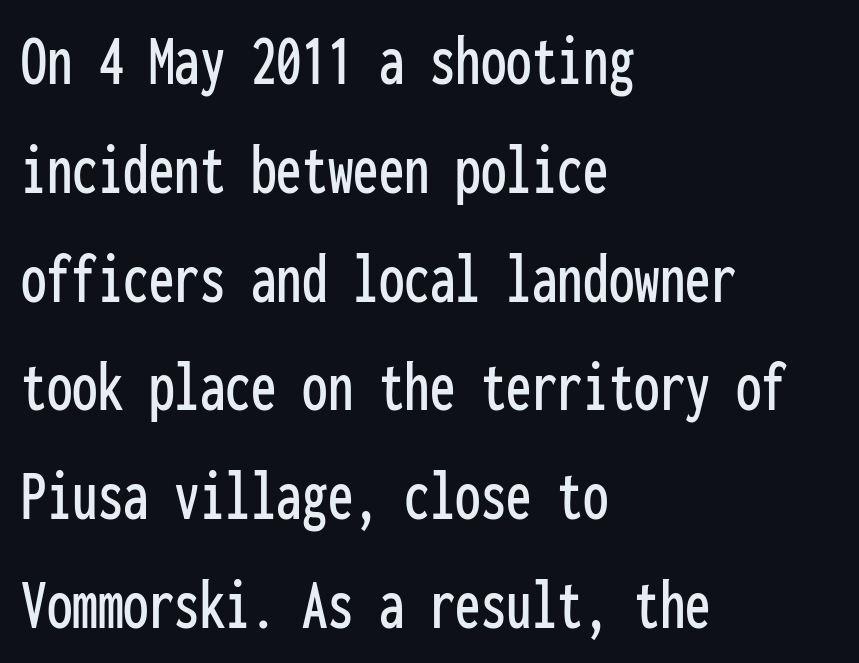
Bare-footed words on every line. Nope, not italic — everything's standing straight. The lines are quadded left. Is the letter spacing exaggerated? No — it looks like the ordinary default.
